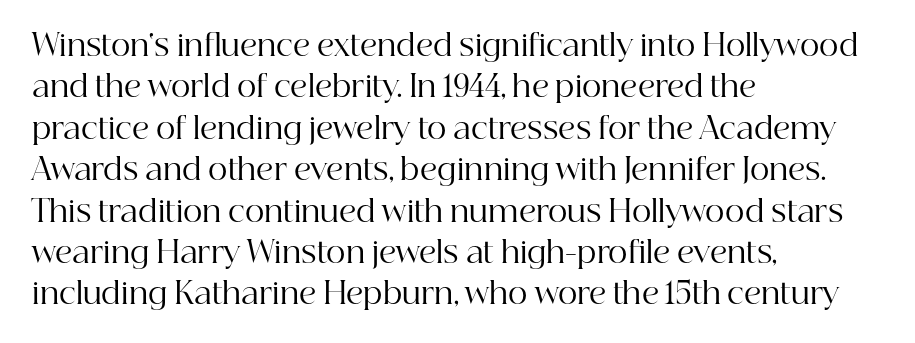
{"serif": "yes", "italic": "no", "bold": "no", "weight": "regular", "width": "normal", "stroke_contrast": "high", "x_height": "medium", "monospaced": "no", "underline": "no", "align": "left", "line_spacing": "normal", "line_spacing_ratio": 1.38, "letter_spacing": "normal", "letter_spacing_em": 0.0, "glyph_px": 30}
